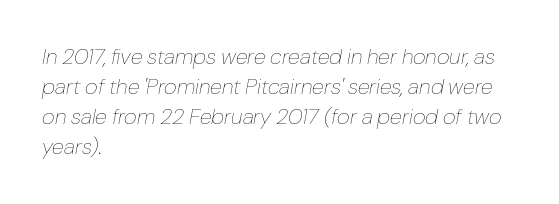
Does extra space separate the letters? No, they use regular spacing. These lines were composed using italics. Summary of vertical rhythm: regular, with standard interline spacing. The rag falls on the right side of this text block. Weight: not bold — regular or lighter.
